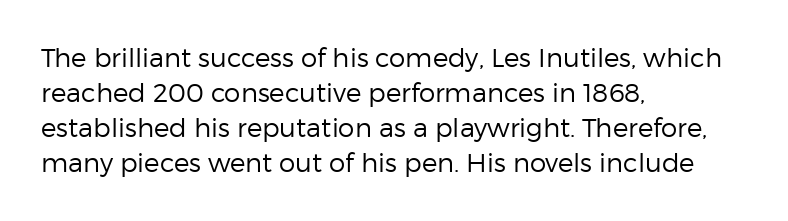
The image shows 26 px text type, upright; set left-aligned, normal line spacing (1.35x), normal letter spacing, not underlined.
